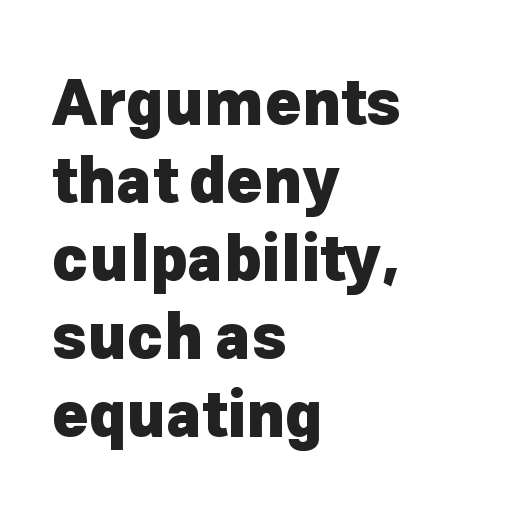
{"serif": "no", "italic": "no", "bold": "yes", "weight": "heavy", "width": "normal", "stroke_contrast": "low", "x_height": "medium", "monospaced": "no", "underline": "no", "align": "left", "line_spacing": "normal", "line_spacing_ratio": 1.26, "letter_spacing": "normal", "letter_spacing_em": 0.0, "glyph_px": 62}
